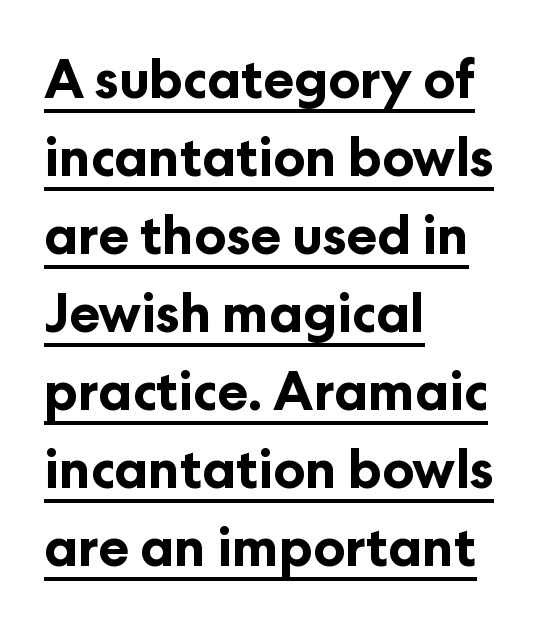
The image shows 52 px bold sans-serif type, upright; set left-aligned, normal line spacing (1.5x), normal letter spacing, underlined; low stroke contrast and a medium x-height.
